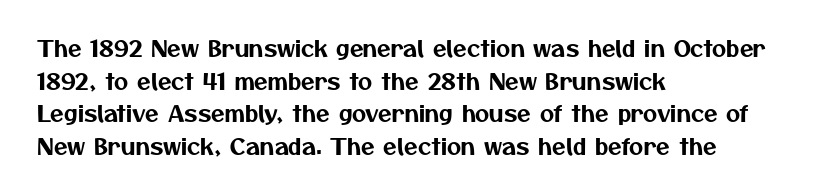
This sample is left-justified, so line endings fall wherever the words run out. Glyph-to-glyph distance matches everyday printed text. Each row of text sits above clean, open space. The space between consecutive lines is moderate.
